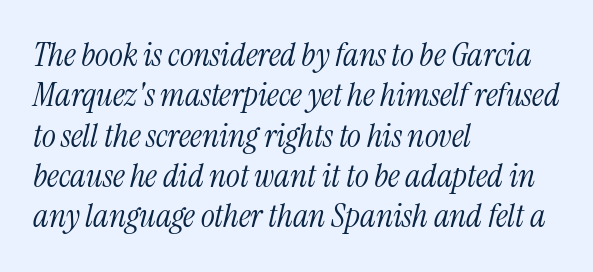
The image shows 33 px light, condensed serif type, italic (leaning right); set left-aligned, line spacing 1.22x, normal letter spacing, not underlined; medium stroke contrast and a medium x-height.
